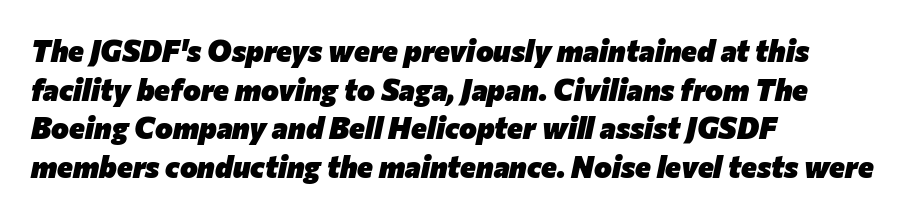
Q: Is the text bold? A: Yes.
Q: Is the text italic (slanted)? A: Yes, it leans right by about 12 degrees.
Q: Is the text underlined? A: No.
Q: How is the paragraph aligned? A: Left-aligned.
Q: Is the spacing between letters normal or unusually wide? A: Normal.
Q: Is the spacing between lines tight, normal or loose? A: Normal.
Q: Width (condensed, normal, or wide)? A: Normal.
Q: Stroke contrast? A: Low.
Q: x-height? A: Medium.
Q: Monospaced? A: No.
